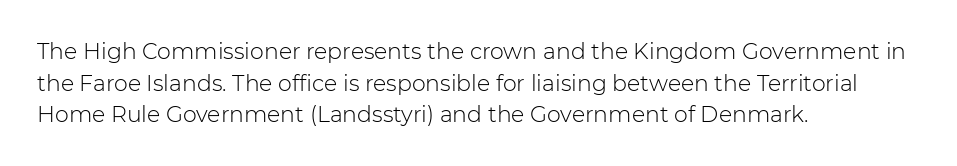
Ordinary non-slanted type is in use. Whoever set this chose a conventional vertical rhythm. Nothing unusual about the tracking: characters are spaced as the font intends. Every row of glyphs begins at an identical x-position on the left.
